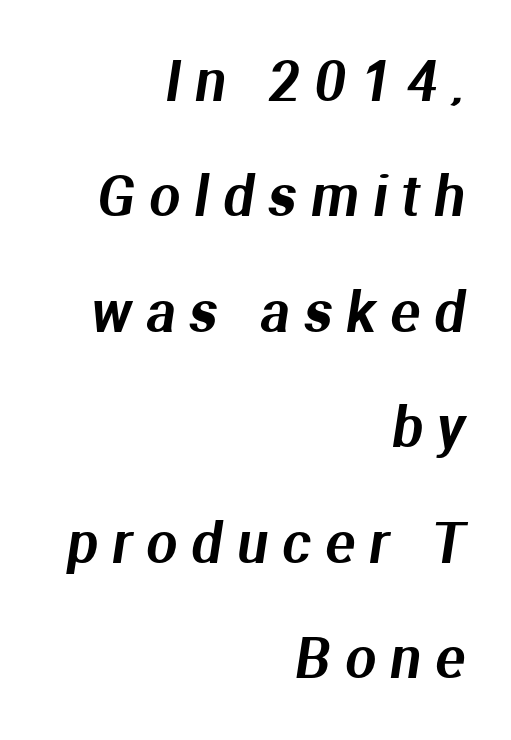
Q: Is the typeface a serif or a sans-serif typeface? A: Sans-serif.
Q: Is the text underlined? A: No.
Q: How is the paragraph aligned? A: Right-aligned.
Q: Is the spacing between letters normal or unusually wide? A: Unusually wide.
Q: Is the spacing between lines tight, normal or loose? A: Loose.
Q: Width (condensed, normal, or wide)? A: Normal.
Q: Stroke contrast? A: Medium.
Q: x-height? A: Medium.
Q: Monospaced? A: No.
